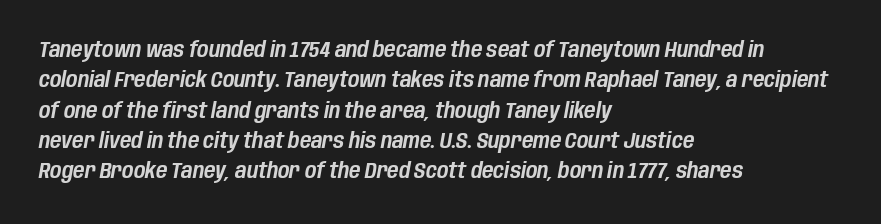
{"italic": "yes", "lean": "right", "slant_degrees": 10, "underline": "no", "align": "left", "line_spacing": "normal", "line_spacing_ratio": 1.38, "letter_spacing": "normal", "letter_spacing_em": 0.0, "glyph_px": 22}
